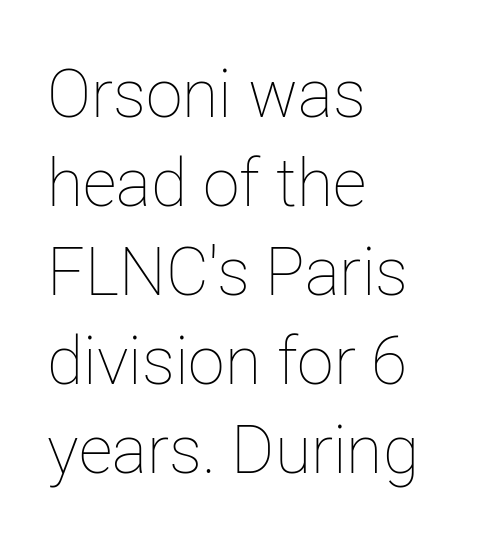
The typesetter chose a ragged-right arrangement here. Reading down the column, the eye jumps a familiar distance to each next line. The letters sit at their default tracking, neither squeezed nor spread. Think standard paragraph weight, or any step lighter than that. Looks like regular typesetting: each glyph gets only the width it needs.
